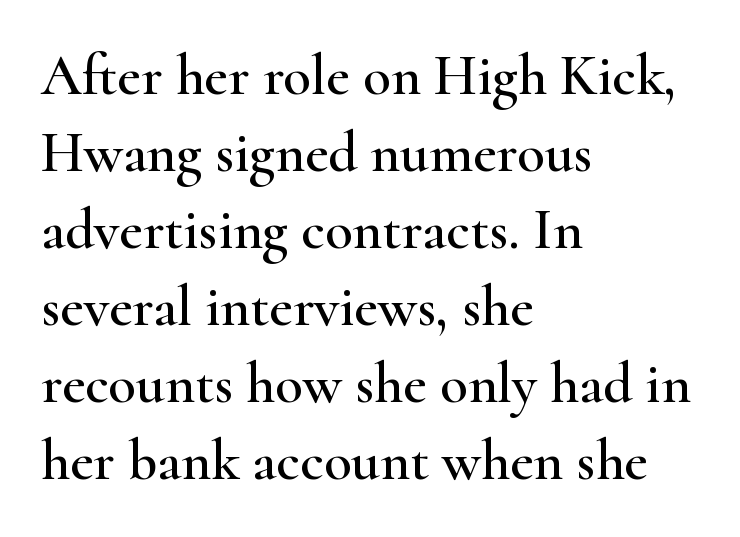
This block has exactly the height ordinary leading produces. Standard letterfit; no display-style spreading of the glyphs. The space directly below the letters is spotless. Little horizontal feet cap the strokes, marking this as serif type.
